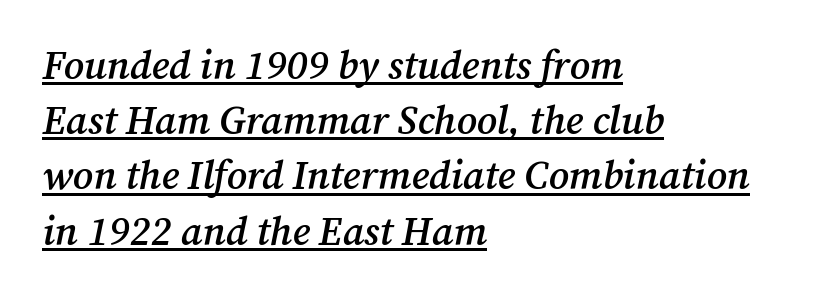
The image shows 40 px semibold serif type, italic (leaning right); set left-aligned, normal line spacing (1.38x), normal letter spacing, underlined; medium stroke contrast and a medium x-height.
